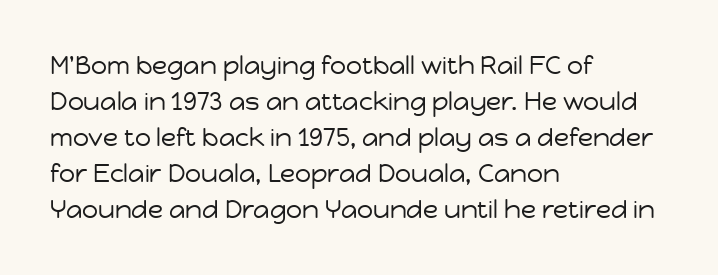
Q: Is the text bold? A: No.
Q: Is the text italic (slanted)? A: No, it is upright.
Q: Is the text underlined? A: No.
Q: How is the paragraph aligned? A: Left-aligned.
Q: Is the spacing between letters normal or unusually wide? A: Normal.
Q: Is the spacing between lines tight, normal or loose? A: Normal.
